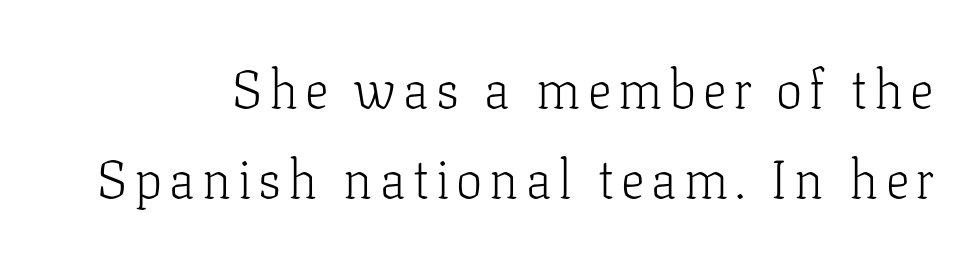
The image shows 53 px light serif type, upright; set normal line spacing (1.69x), not underlined; low stroke contrast and a medium x-height.
